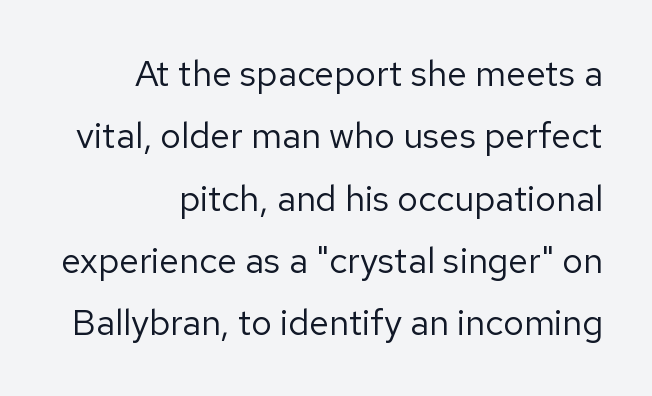
The image shows 36 px regular-weight sans-serif type, upright; set right-aligned, line spacing 1.73x, normal letter spacing, not underlined; low stroke contrast and a medium x-height.
